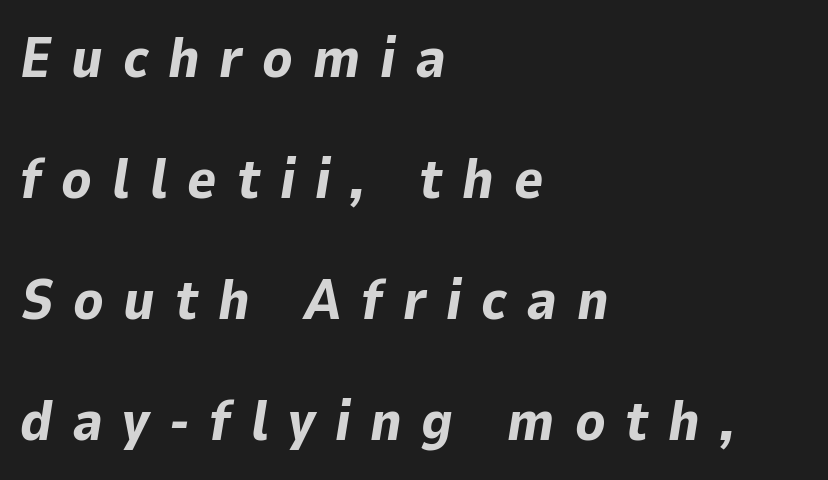
Anything drawn beneath the words? Only blank space. Strokes here are thick enough to call this a true bold. If you drew a ruler down the left edge, every line would touch it. An italicized treatment has been applied to the whole sample. Leading is clearly above the norm, producing a sparse column. Here the designer chose a conventional face with non-uniform glyph widths.
